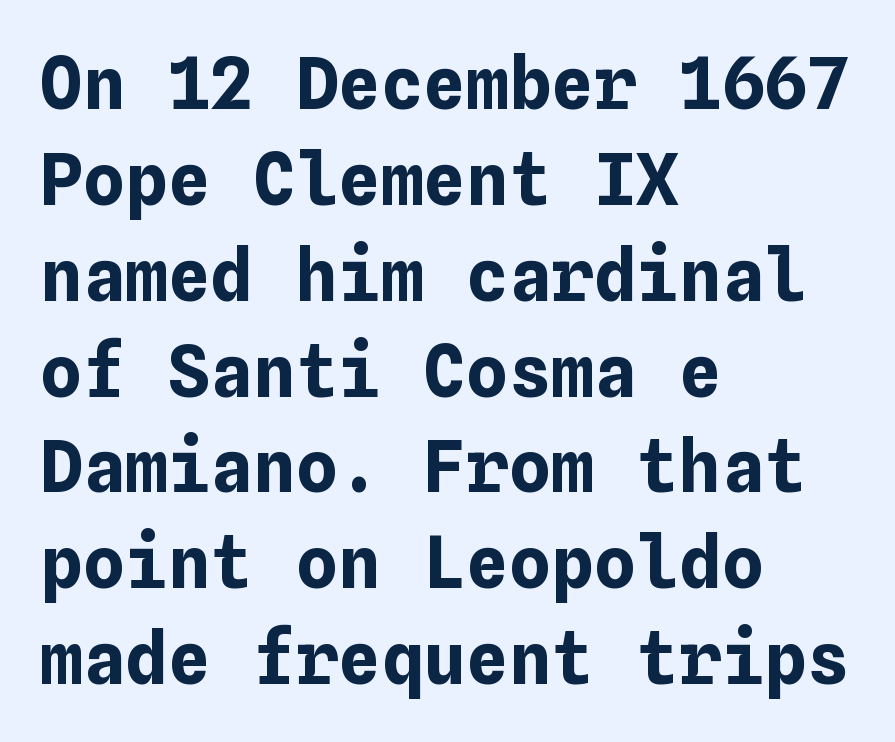
Q: Is the text bold? A: Yes.
Q: Is the text italic (slanted)? A: No, it is upright.
Q: Is the text underlined? A: No.
Q: How is the paragraph aligned? A: Left-aligned.
Q: Is the spacing between letters normal or unusually wide? A: Normal.
Q: Is the spacing between lines tight, normal or loose? A: Normal.
Q: Width (condensed, normal, or wide)? A: Normal.
Q: Stroke contrast? A: Low.
Q: x-height? A: Medium.
